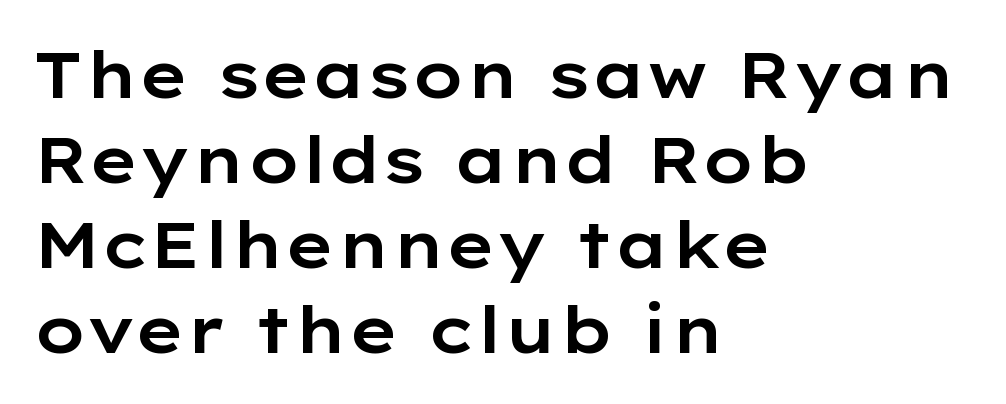
Q: Is the text italic (slanted)? A: No, it is upright.
Q: Is the typeface a serif or a sans-serif typeface? A: Sans-serif.
Q: Is the text underlined? A: No.
Q: How is the paragraph aligned? A: Left-aligned.
Q: Is the spacing between letters normal or unusually wide? A: Normal.
Q: Is the spacing between lines tight, normal or loose? A: Normal.
Q: Width (condensed, normal, or wide)? A: Wide.
Q: Stroke contrast? A: Low.
Q: x-height? A: Medium.
Q: Monospaced? A: No.
